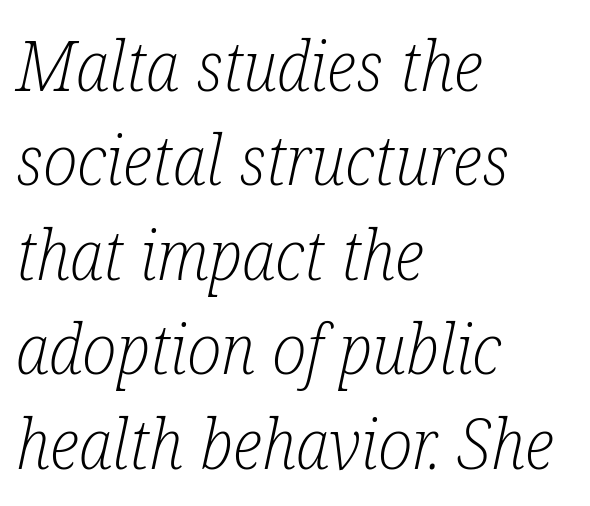
Interline gaps are of average width in this sample. The weight tops out at a normal text grade. All the whitespace from short lines collects on the right. This sample has the flowing, uneven cadence of proportional lettering.
